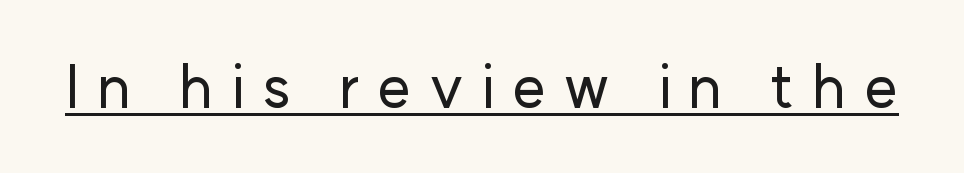
The glyphs in this specimen are sans serif. The rendering uses the underline text-decoration. The face used here is rendered with a markedly widened letterfit. Italic: no, the glyphs are upright roman. Think of a printed novel: that variable character pitch is what you see here.
